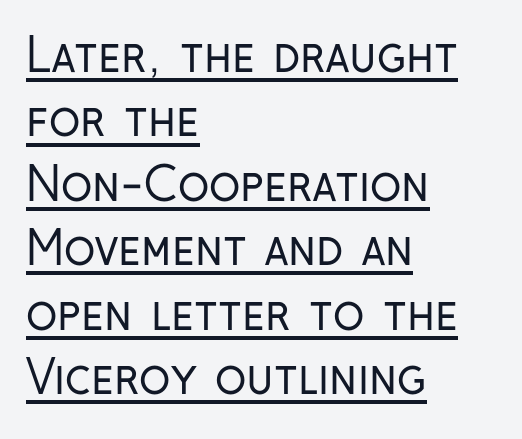
{"serif": "no", "italic": "no", "bold": "no", "weight": "regular", "width": "condensed", "stroke_contrast": "low", "x_height": "medium", "monospaced": "no", "underline": "yes", "align": "left", "line_spacing": "normal", "line_spacing_ratio": 1.4, "letter_spacing": "normal", "letter_spacing_em": 0.0, "glyph_px": 46}
